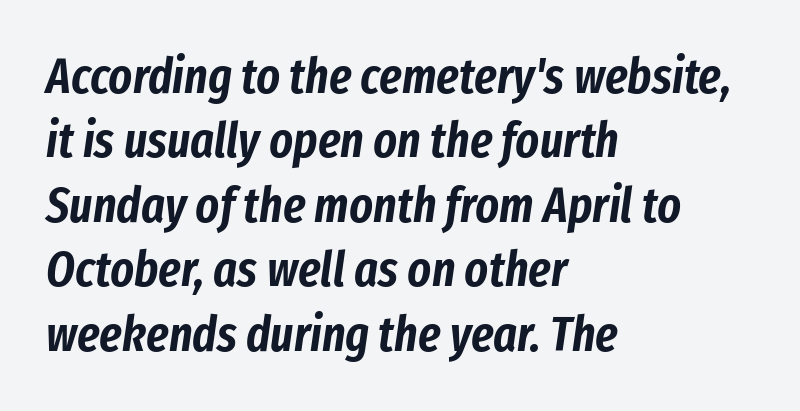
{"italic": "yes", "lean": "right", "slant_degrees": 8, "width": "condensed", "stroke_contrast": "low", "x_height": "medium", "monospaced": "no", "underline": "no", "align": "left", "line_spacing": "normal", "line_spacing_ratio": 1.29, "letter_spacing": "normal", "letter_spacing_em": 0.0, "glyph_px": 50}
